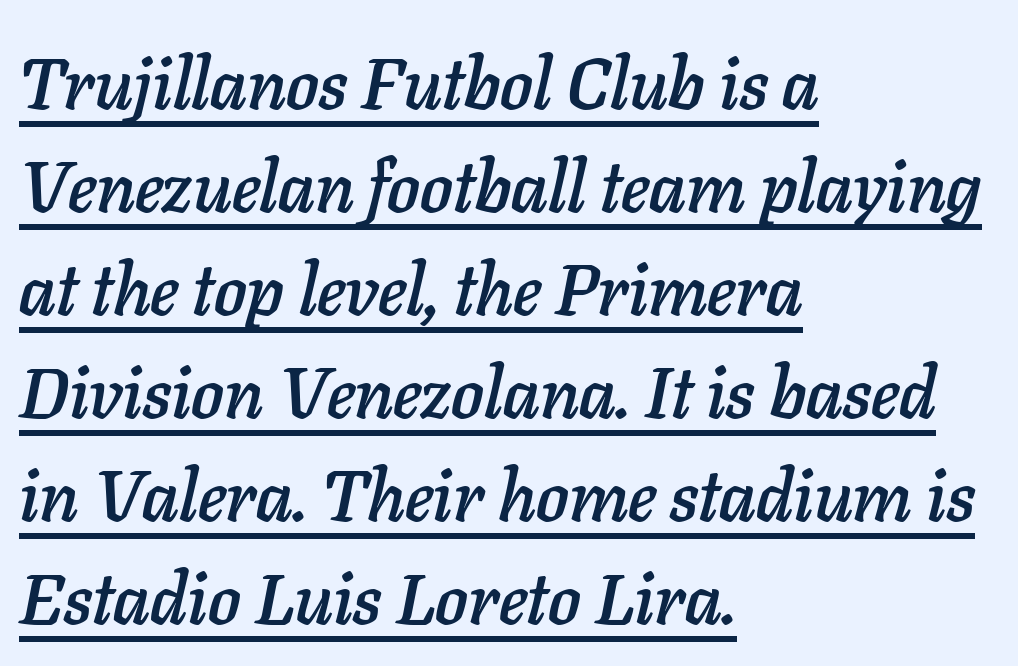
{"italic": "yes", "lean": "right", "slant_degrees": 11, "width": "normal", "stroke_contrast": "low", "x_height": "medium", "monospaced": "no", "underline": "yes", "align": "left", "line_spacing": "normal", "line_spacing_ratio": 1.43, "letter_spacing": "normal", "letter_spacing_em": 0.0, "glyph_px": 72}
